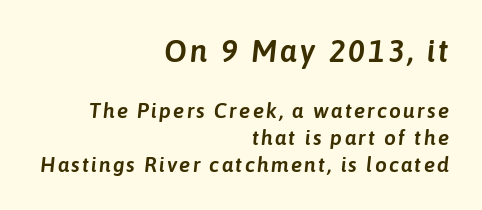
Q: Is the text italic (slanted)? A: Yes, it leans right by about 6 degrees.
Q: Is the text underlined? A: No.
Q: How is the paragraph aligned? A: Right-aligned.
Q: Is the spacing between lines tight, normal or loose? A: Normal.
Q: Which block of text is set in a larger size, the first (top) or the second (bottom)? A: The first (top) one.
Q: Width (condensed, normal, or wide)? A: Normal.
Q: Stroke contrast? A: Low.
Q: x-height? A: Medium.
Q: Monospaced? A: No.
